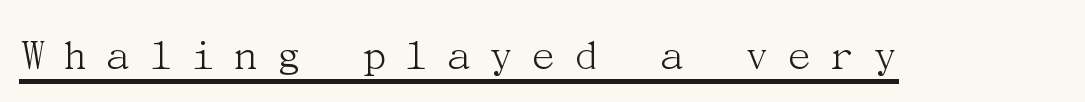
Q: Is the text bold? A: No.
Q: Is the text italic (slanted)? A: No, it is upright.
Q: Is the typeface a serif or a sans-serif typeface? A: Serif.
Q: Is the text underlined? A: Yes.
Q: Is the spacing between letters normal or unusually wide? A: Unusually wide.
Q: Width (condensed, normal, or wide)? A: Normal.
Q: Stroke contrast? A: Medium.
Q: x-height? A: Medium.
